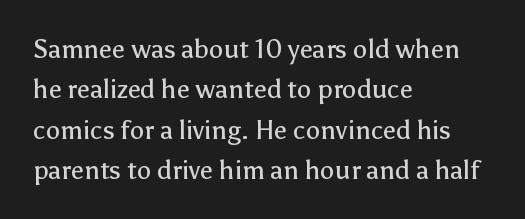
The image shows 26 px text type, upright; set left-aligned, normal line spacing (1.55x), normal letter spacing, not underlined.
